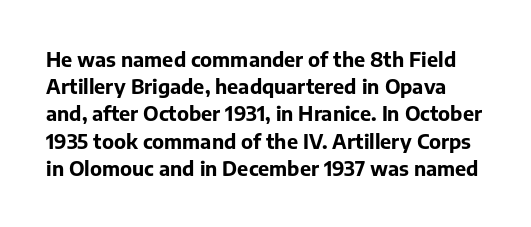
{"italic": "no", "bold": "yes", "underline": "no", "line_spacing": "normal", "line_spacing_ratio": 1.36, "letter_spacing": "normal", "letter_spacing_em": 0.0, "glyph_px": 20}
